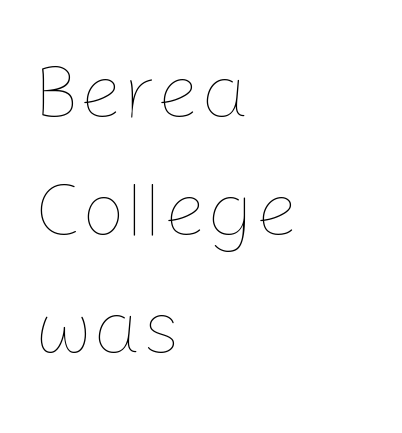
The image shows 77 px thin type, upright; set left-aligned, normal line spacing (1.53x), normal letter spacing, not underlined; low stroke contrast and a medium x-height.
